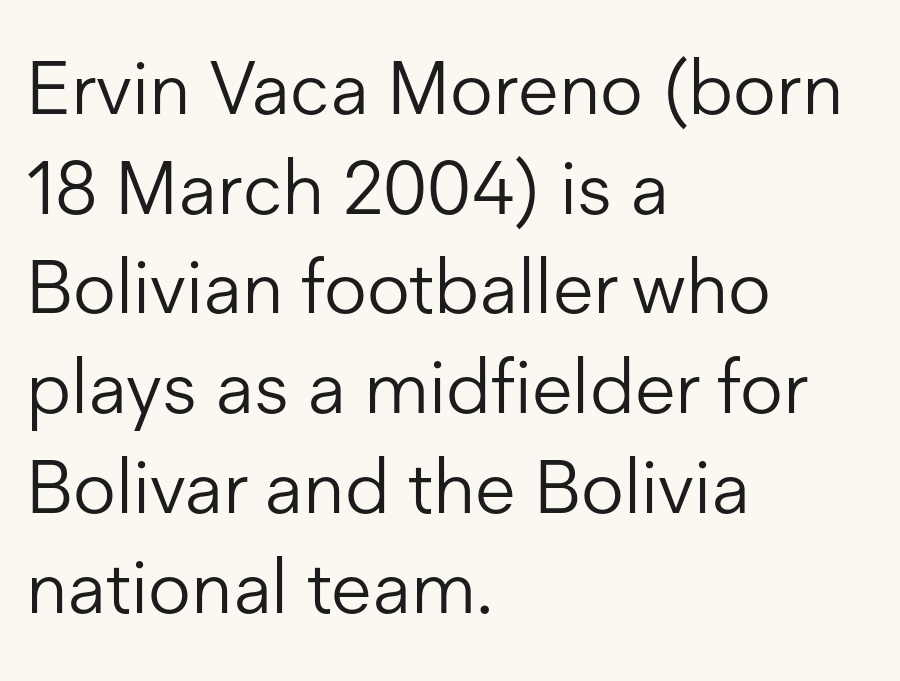
Q: Is the text bold? A: No.
Q: Is the text italic (slanted)? A: No, it is upright.
Q: Is the typeface a serif or a sans-serif typeface? A: Sans-serif.
Q: Is the text underlined? A: No.
Q: How is the paragraph aligned? A: Left-aligned.
Q: Is the spacing between letters normal or unusually wide? A: Normal.
Q: Is the spacing between lines tight, normal or loose? A: Normal.
Q: Width (condensed, normal, or wide)? A: Normal.
Q: Stroke contrast? A: Low.
Q: x-height? A: Medium.
Q: Monospaced? A: No.
